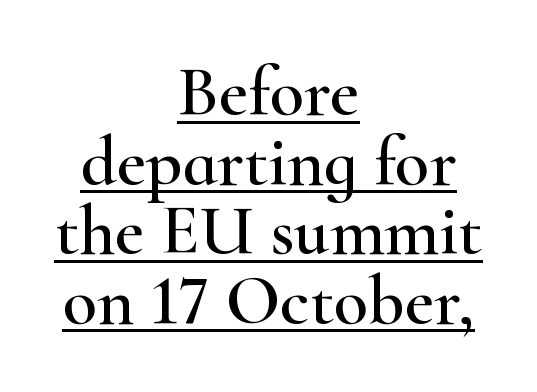
{"serif": "yes", "italic": "no", "width": "wide", "stroke_contrast": "high", "x_height": "small", "monospaced": "no", "underline": "yes", "align": "center", "line_spacing": "tight", "line_spacing_ratio": 0.98, "letter_spacing": "normal", "letter_spacing_em": 0.0, "glyph_px": 71}
